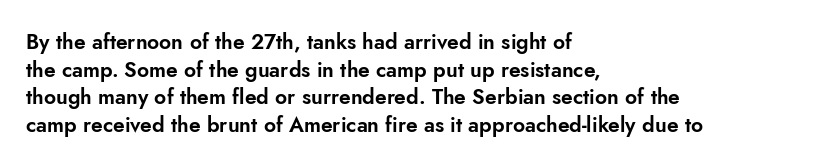
The image shows 21 px text type, upright; set left-aligned, normal line spacing (1.32x), normal letter spacing, not underlined.
